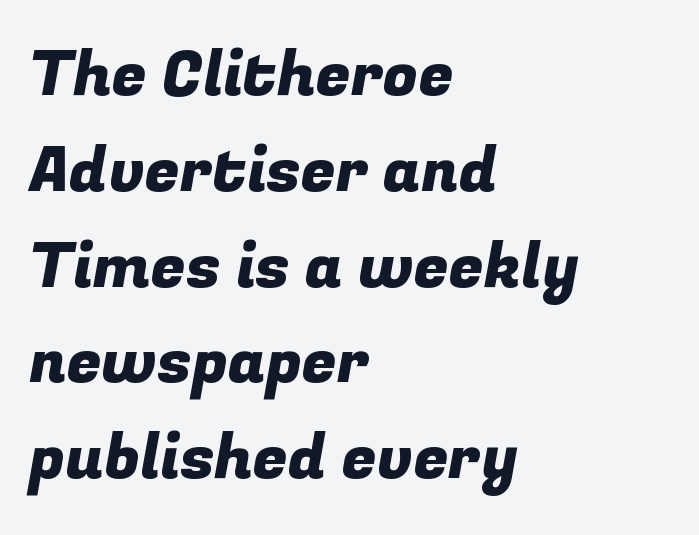
The image shows 63 px sans-serif type; set left-aligned, normal line spacing (1.52x), normal letter spacing, not underlined; low stroke contrast and a medium x-height.
